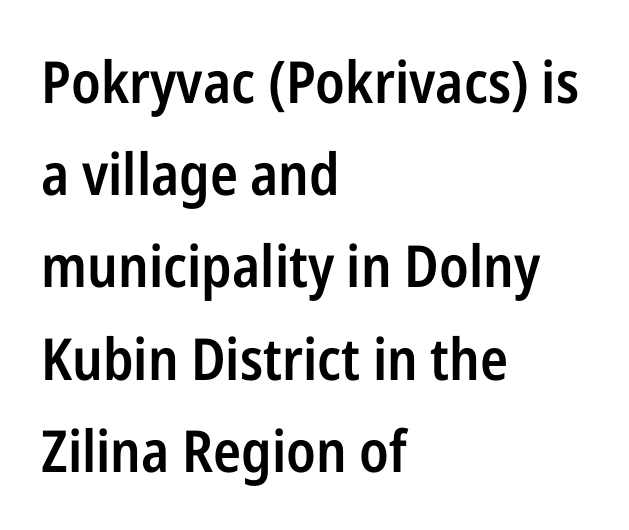
The image shows 58 px semibold, condensed sans-serif type, upright; set left-aligned, normal line spacing (1.59x), normal letter spacing, not underlined; low stroke contrast and a medium x-height.
